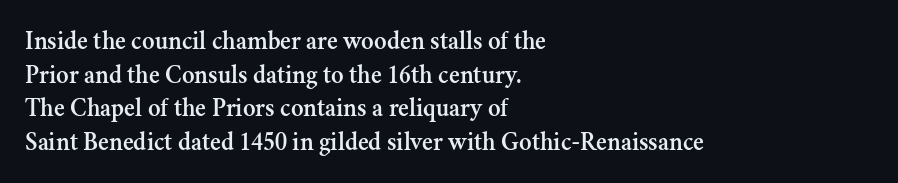
The zone under the glyphs is completely vacant. Line starts are locked; line ends wander. Look at the tracking — it's just the regular setting, nothing added. Horizontal bands of white between lines are of average thickness.
